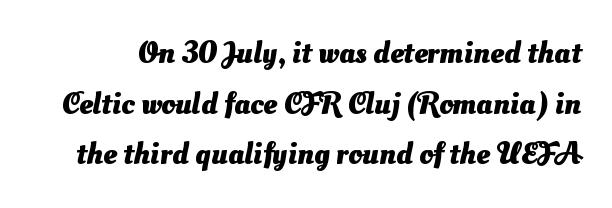
{"serif": "no", "bold": "yes", "weight": "heavy", "width": "normal", "stroke_contrast": "medium", "x_height": "small", "monospaced": "no", "underline": "no", "line_spacing": "normal", "line_spacing_ratio": 1.63, "letter_spacing": "normal", "letter_spacing_em": 0.0, "glyph_px": 31}
